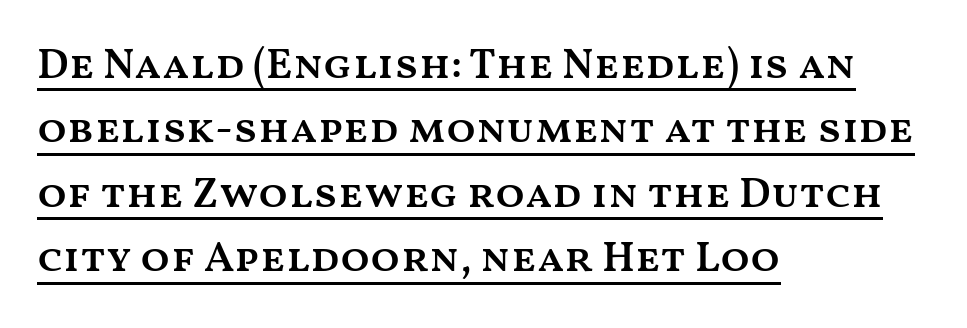
One-word summary of the alignment: left. Each glyph is drawn with semibold strokes, heavier than normal yet not fully bold. Spacing verdict: proportional, widths tailored to each character. Quick note: underline on.
